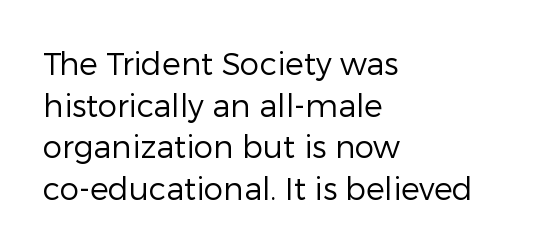
Q: Is the text bold? A: No.
Q: Is the text italic (slanted)? A: No, it is upright.
Q: Is the typeface a serif or a sans-serif typeface? A: Sans-serif.
Q: Is the text underlined? A: No.
Q: How is the paragraph aligned? A: Left-aligned.
Q: Is the spacing between letters normal or unusually wide? A: Normal.
Q: Is the spacing between lines tight, normal or loose? A: Normal.
Q: Width (condensed, normal, or wide)? A: Normal.
Q: Stroke contrast? A: Low.
Q: x-height? A: Medium.
Q: Monospaced? A: No.
